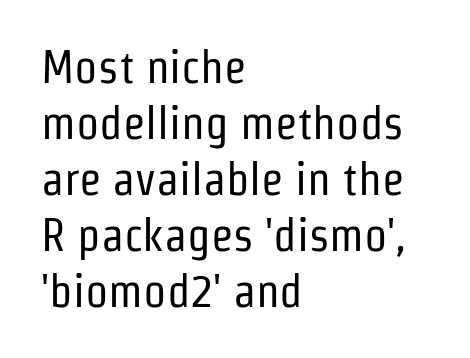
The image shows 46 px regular-weight, condensed sans-serif type, upright; set left-aligned, line spacing 1.22x, normal letter spacing, not underlined; low stroke contrast and a medium x-height.
